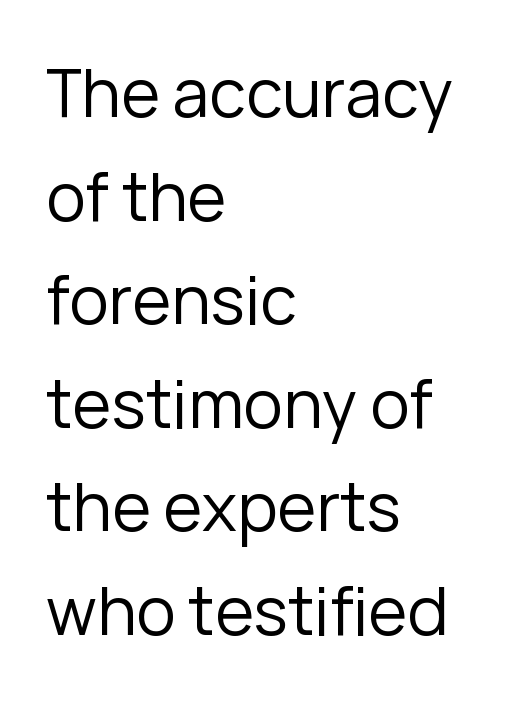
The image shows 66 px regular-weight sans-serif type, upright; set left-aligned, normal line spacing (1.57x), normal letter spacing, not underlined; low stroke contrast and a medium x-height.
